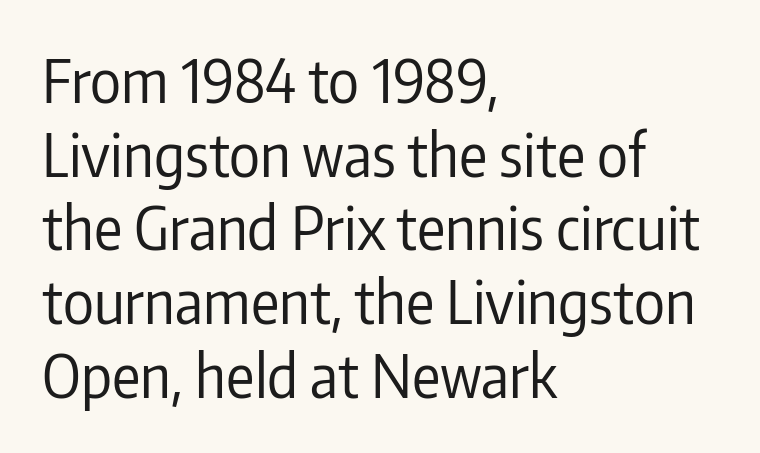
Q: Is the text bold? A: No.
Q: Is the text italic (slanted)? A: No, it is upright.
Q: Is the typeface a serif or a sans-serif typeface? A: Sans-serif.
Q: Is the text underlined? A: No.
Q: How is the paragraph aligned? A: Left-aligned.
Q: Is the spacing between letters normal or unusually wide? A: Normal.
Q: Is the spacing between lines tight, normal or loose? A: Normal.
Q: Width (condensed, normal, or wide)? A: Condensed.
Q: Stroke contrast? A: Low.
Q: x-height? A: Medium.
Q: Monospaced? A: No.
